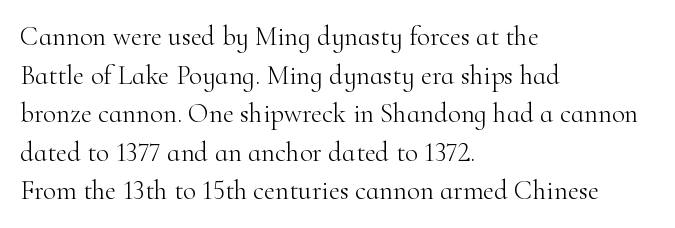
{"italic": "no", "bold": "no", "underline": "no", "align": "left", "line_spacing": "normal", "line_spacing_ratio": 1.43, "letter_spacing": "normal", "letter_spacing_em": 0.0, "glyph_px": 27}
